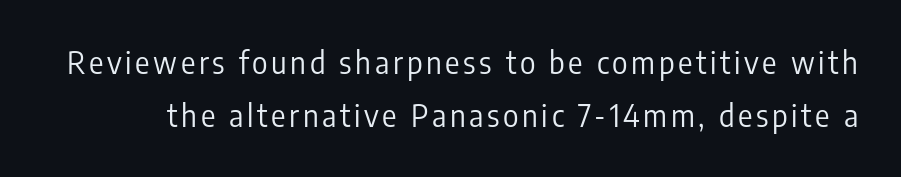
{"serif": "no", "italic": "no", "bold": "no", "weight": "regular", "width": "condensed", "stroke_contrast": "low", "x_height": "medium", "monospaced": "no", "underline": "no", "line_spacing_ratio": 1.76, "glyph_px": 30}
